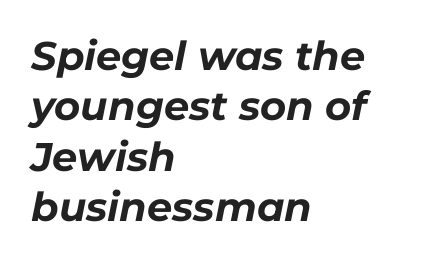
Posture: slanted. Each new line begins a customary step beneath the previous one. Each letter keeps its own natural width here, so spacing adapts to shape. Look at the tracking — it's just the regular setting, nothing added. These lines carry a lot of weight — the face is fully bold. All the whitespace from short lines collects on the right.
